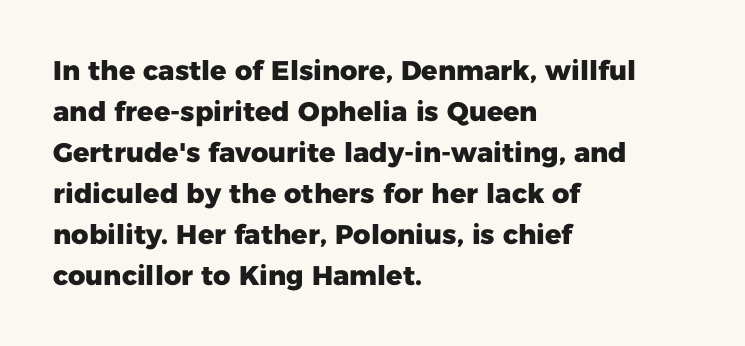
Line beginnings align vertically; line endings do not. Between one letter and the next there's only the usual sliver of space. Notice how descenders clear the ascenders below comfortably — that's standard leading. Does the lettering tilt? It doesn't — this is upright. Letters rest on an invisible, unmarked baseline.
